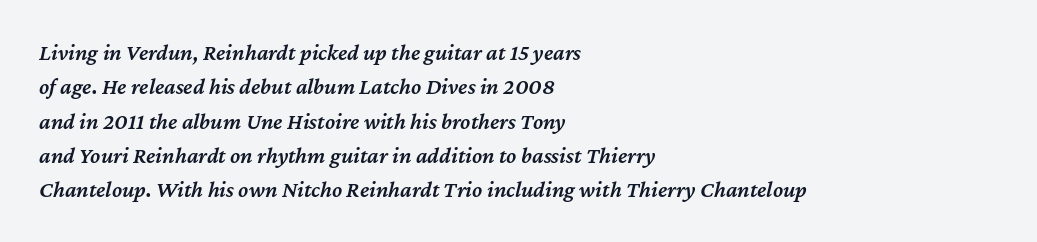
The image shows 23 px text type, italic (leaning right); set left-aligned, normal line spacing (1.49x), normal letter spacing, not underlined.
